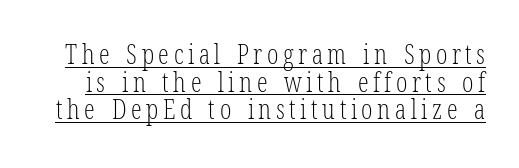
Q: Is the text bold? A: No.
Q: Is the text italic (slanted)? A: No, it is upright.
Q: Is the text underlined? A: Yes.
Q: Is the spacing between lines tight, normal or loose? A: Tight.
